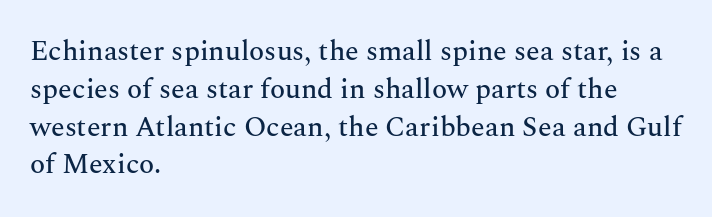
A normal amount of white space separates one row of letters from the next. The letterforms sit shoulder to shoulder at normal distance. A clean baseline with only descenders dipping below it. If you drew a ruler down the left edge, every line would touch it.
